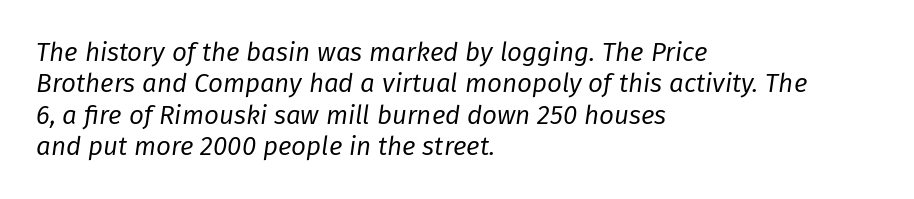
Observe the ordinary spacing: letters are neighbours, not strangers. Slant detected: the letters are inclined. If you drew a ruler down the left edge, every line would touch it. The font sits on the lighter half of the weight spectrum, regular included.
